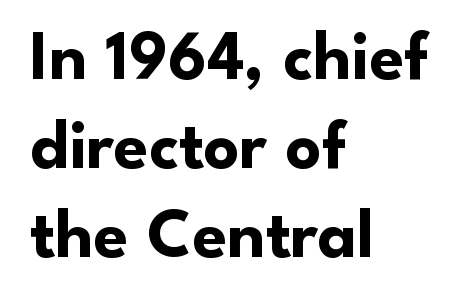
{"serif": "no", "italic": "no", "bold": "yes", "weight": "bold", "width": "normal", "stroke_contrast": "low", "x_height": "small", "monospaced": "no", "underline": "no", "align": "left", "line_spacing": "normal", "line_spacing_ratio": 1.27, "letter_spacing": "normal", "letter_spacing_em": 0.0, "glyph_px": 70}
